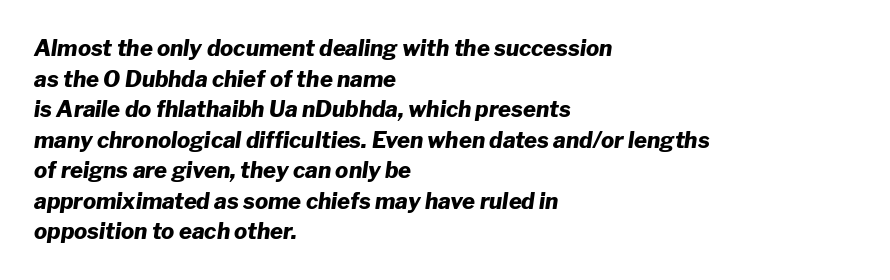
{"italic": "yes", "lean": "right", "slant_degrees": 8, "bold": "yes", "underline": "no", "align": "left", "line_spacing": "normal", "line_spacing_ratio": 1.39, "letter_spacing": "normal", "letter_spacing_em": 0.0, "glyph_px": 22}
